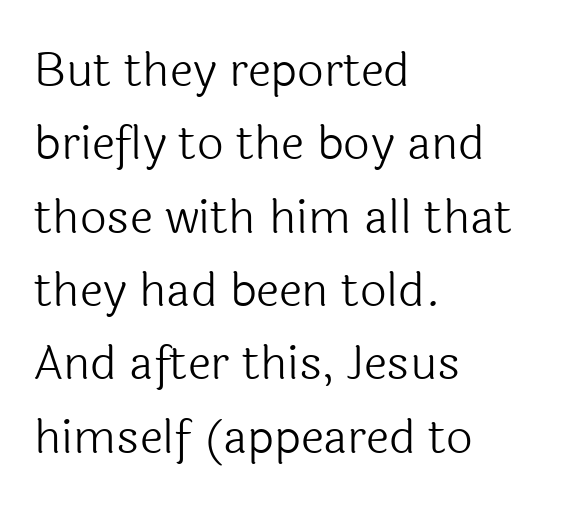
Q: Is the text bold? A: No.
Q: Is the text italic (slanted)? A: No, it is upright.
Q: Is the typeface a serif or a sans-serif typeface? A: Sans-serif.
Q: Is the text underlined? A: No.
Q: How is the paragraph aligned? A: Left-aligned.
Q: Is the spacing between letters normal or unusually wide? A: Normal.
Q: Is the spacing between lines tight, normal or loose? A: Normal.
Q: Width (condensed, normal, or wide)? A: Normal.
Q: x-height? A: Medium.
Q: Monospaced? A: No.
